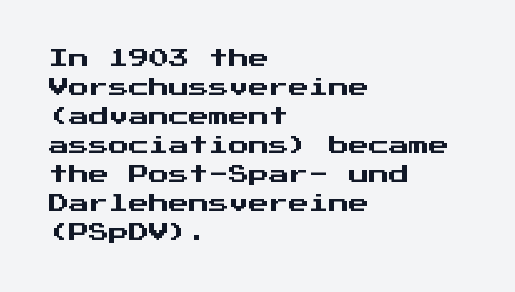
{"italic": "no", "underline": "no", "align": "left", "line_spacing": "normal", "line_spacing_ratio": 1.45, "letter_spacing": "normal", "letter_spacing_em": 0.0, "glyph_px": 20}
